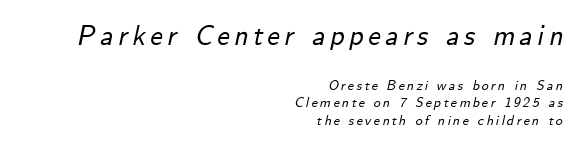
The image shows 28 px text type, italic (leaning right); set right-aligned, normal line spacing (1.26x), not underlined; the first (top) block is 2.0x larger; low stroke contrast and a small x-height.
